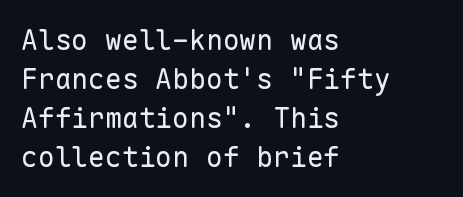
Q: Is the text bold? A: No.
Q: Is the text italic (slanted)? A: No, it is upright.
Q: Is the typeface a serif or a sans-serif typeface? A: Sans-serif.
Q: Is the text underlined? A: No.
Q: How is the paragraph aligned? A: Left-aligned.
Q: Is the spacing between letters normal or unusually wide? A: Normal.
Q: Is the spacing between lines tight, normal or loose? A: Normal.
Q: Width (condensed, normal, or wide)? A: Normal.
Q: Stroke contrast? A: Low.
Q: x-height? A: Medium.
Q: Monospaced? A: Yes.
